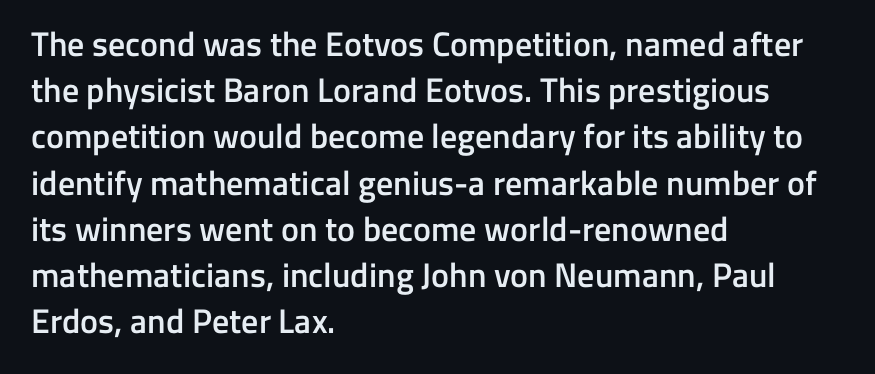
Proportional: the letters do not fall into vertical columns. Is the block centered? No — it sits flush against the left margin. This sample uses an upright cut, with every glyph sitting square on the baseline. This block has exactly the height ordinary leading produces. The baseline area is clear.
